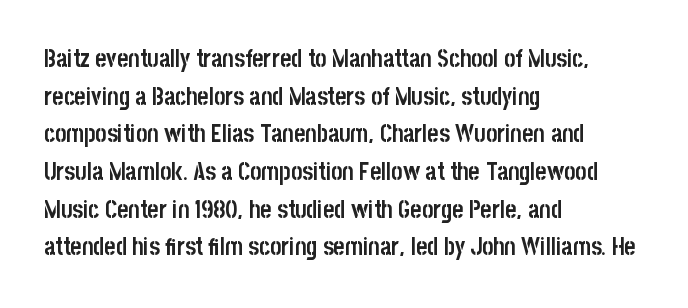
Heavy, bold letterforms. Quick note: underline off. The space between consecutive lines is moderate. This is roman type, the default non-slanted kind. The compositor pushed each line to the left boundary.
